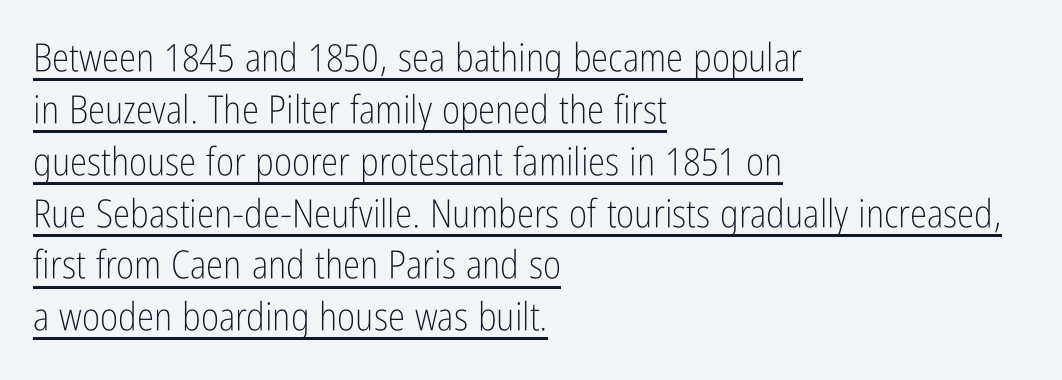
The image shows 39 px light, condensed sans-serif type, upright; set left-aligned, normal line spacing (1.33x), normal letter spacing, underlined; low stroke contrast and a medium x-height.
